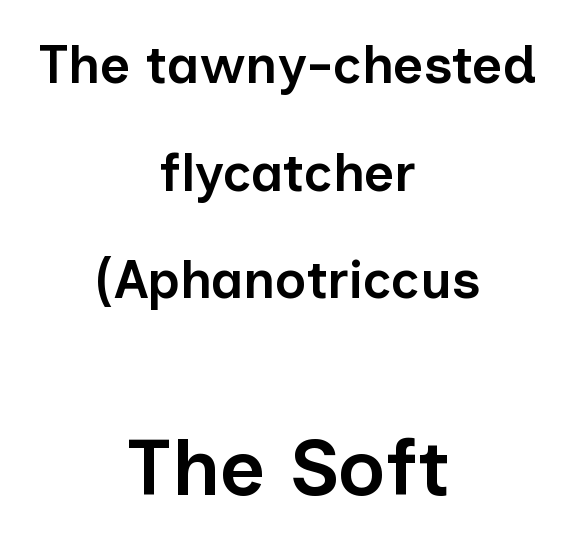
Q: Is the text bold? A: Semi-bold.
Q: Is the text italic (slanted)? A: No, it is upright.
Q: Is the typeface a serif or a sans-serif typeface? A: Sans-serif.
Q: Is the text underlined? A: No.
Q: How is the paragraph aligned? A: Centered.
Q: Is the spacing between letters normal or unusually wide? A: Normal.
Q: Is the spacing between lines tight, normal or loose? A: Loose.
Q: Which block of text is set in a larger size, the first (top) or the second (bottom)? A: The second (bottom) one.
Q: Width (condensed, normal, or wide)? A: Normal.
Q: Stroke contrast? A: Low.
Q: x-height? A: Medium.
Q: Monospaced? A: No.
